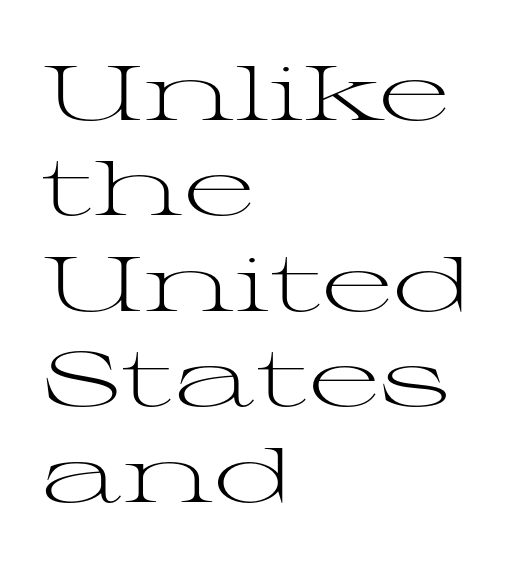
Q: Is the text bold? A: No.
Q: Is the text italic (slanted)? A: No, it is upright.
Q: Is the typeface a serif or a sans-serif typeface? A: Serif.
Q: Is the text underlined? A: No.
Q: How is the paragraph aligned? A: Left-aligned.
Q: Is the spacing between letters normal or unusually wide? A: Normal.
Q: Width (condensed, normal, or wide)? A: Wide.
Q: Stroke contrast? A: Medium.
Q: x-height? A: Medium.
Q: Monospaced? A: No.
